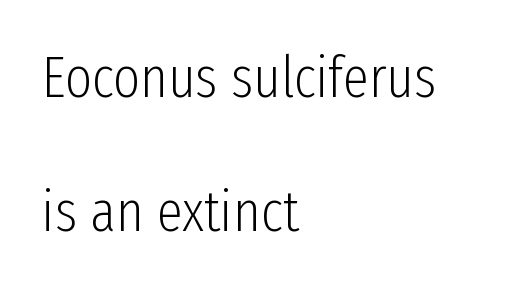
Q: Is the text bold? A: No.
Q: Is the text italic (slanted)? A: No, it is upright.
Q: Is the typeface a serif or a sans-serif typeface? A: Sans-serif.
Q: Is the text underlined? A: No.
Q: How is the paragraph aligned? A: Left-aligned.
Q: Is the spacing between letters normal or unusually wide? A: Normal.
Q: Is the spacing between lines tight, normal or loose? A: Loose.
Q: Width (condensed, normal, or wide)? A: Condensed.
Q: Stroke contrast? A: Low.
Q: x-height? A: Medium.
Q: Monospaced? A: No.
